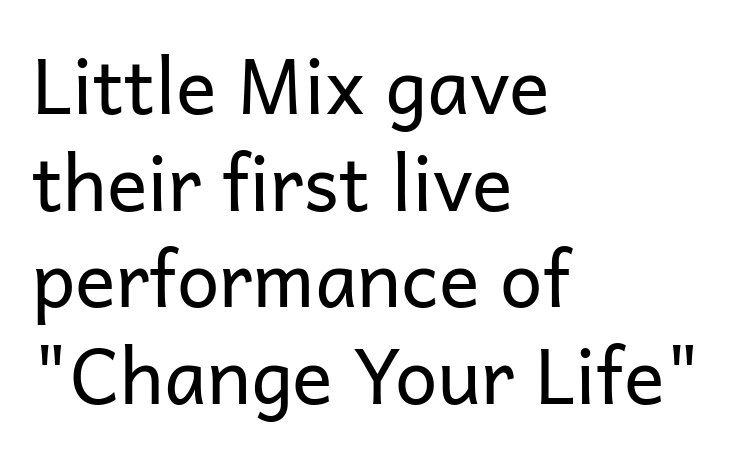
{"serif": "no", "italic": "no", "bold": "no", "weight": "regular", "width": "normal", "stroke_contrast": "low", "x_height": "medium", "monospaced": "no", "underline": "no", "align": "left", "line_spacing": "normal", "line_spacing_ratio": 1.27, "letter_spacing": "normal", "letter_spacing_em": 0.0, "glyph_px": 76}
